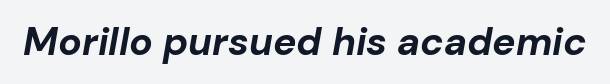
{"italic": "yes", "lean": "right", "slant_degrees": 10, "bold": "yes", "weight": "bold", "width": "normal", "stroke_contrast": "low", "x_height": "medium", "monospaced": "no", "underline": "no", "letter_spacing": "normal", "letter_spacing_em": 0.0, "glyph_px": 39}
